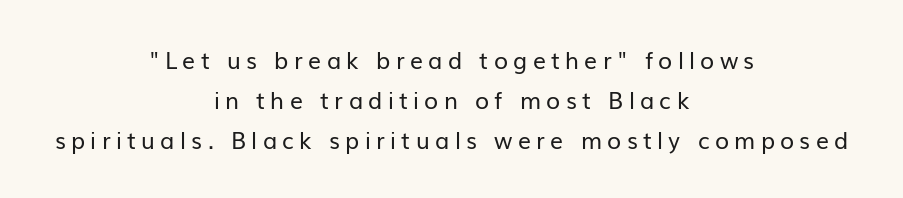
{"italic": "no", "bold": "no", "underline": "no", "align": "center", "line_spacing_ratio": 1.74, "letter_spacing": "wide", "letter_spacing_em": 0.23, "glyph_px": 23}
